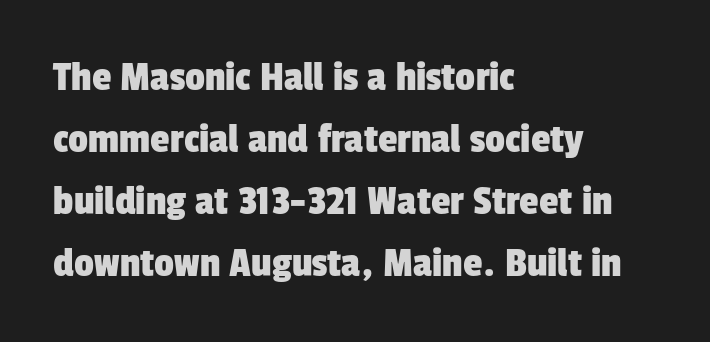
{"serif": "no", "width": "condensed", "stroke_contrast": "low", "x_height": "medium", "monospaced": "no", "underline": "no", "align": "left", "line_spacing": "normal", "line_spacing_ratio": 1.41, "letter_spacing": "normal", "letter_spacing_em": 0.0, "glyph_px": 44}
